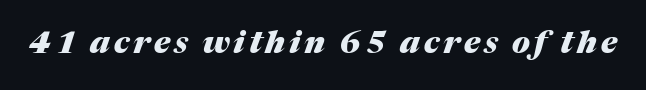
Q: Is the text bold? A: Yes.
Q: Is the text italic (slanted)? A: Yes, it leans right by about 17 degrees.
Q: Is the text underlined? A: No.
Q: Width (condensed, normal, or wide)? A: Normal.
Q: Stroke contrast? A: Medium.
Q: x-height? A: Medium.
Q: Monospaced? A: No.
